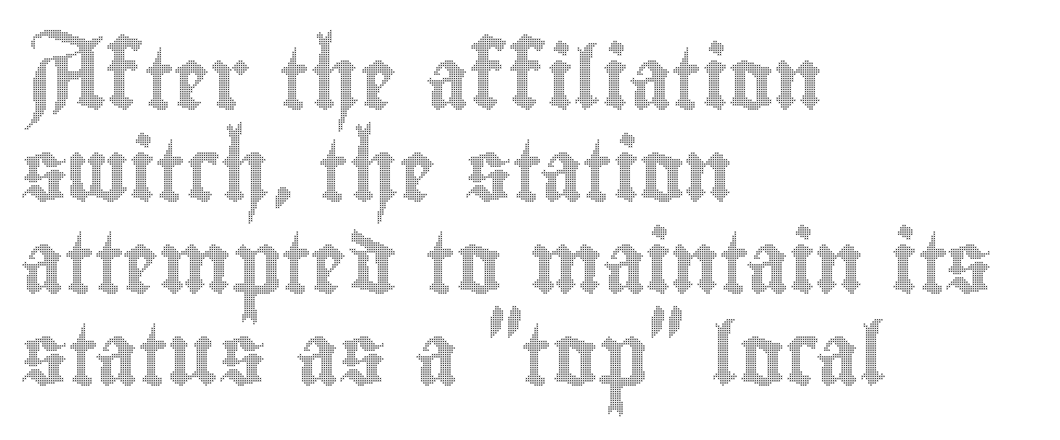
Whoever set this chose a conventional vertical rhythm. Underline: absent. Italic: no, the glyphs are upright roman. Students, note that the glyphs here touch the page at normal intervals. The lines are quadded left. The face used here is proportionally spaced, like ordinary book or web type.
